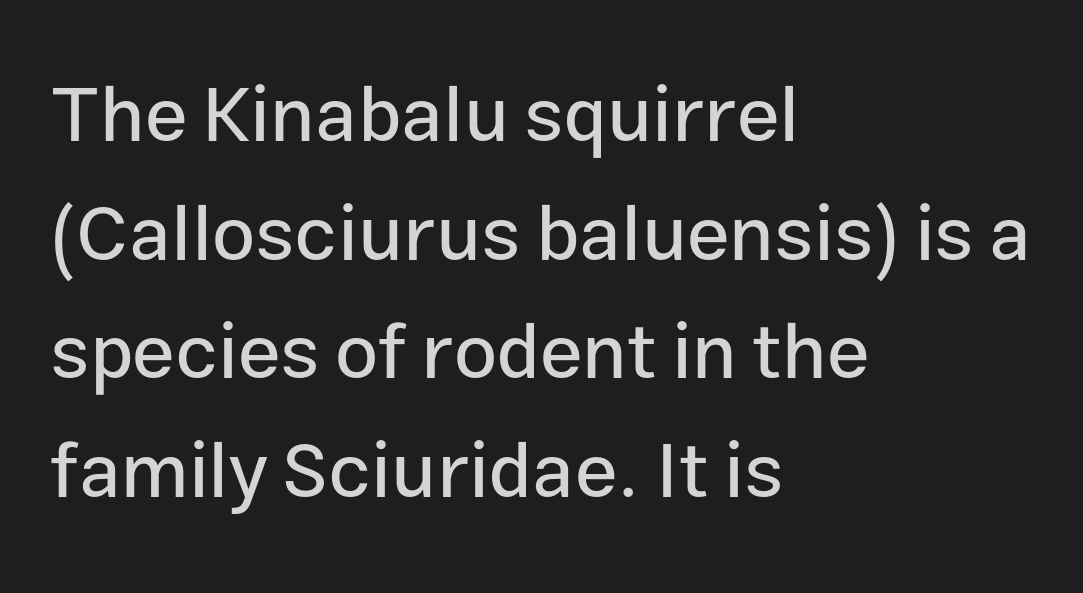
{"serif": "no", "italic": "no", "width": "normal", "stroke_contrast": "low", "x_height": "medium", "monospaced": "no", "underline": "no", "align": "left", "line_spacing": "normal", "line_spacing_ratio": 1.54, "letter_spacing": "normal", "letter_spacing_em": 0.0, "glyph_px": 77}
